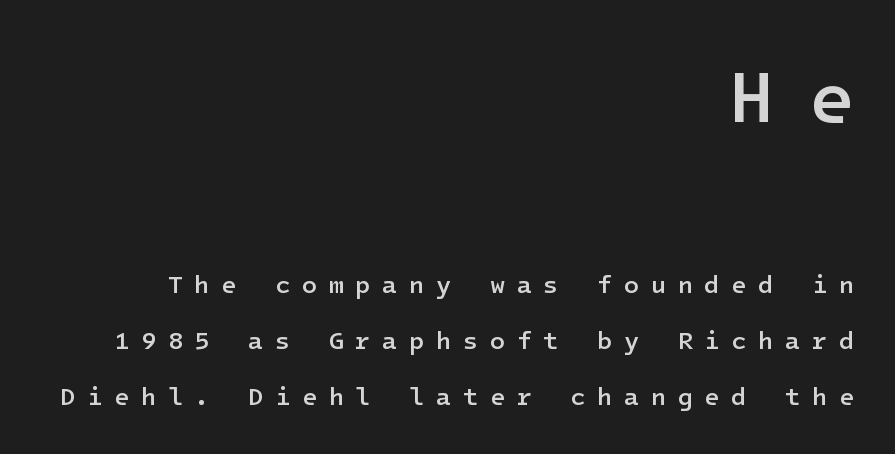
Q: Is the text bold? A: Semi-bold.
Q: Is the text italic (slanted)? A: No, it is upright.
Q: Is the typeface a serif or a sans-serif typeface? A: Sans-serif.
Q: Is the text underlined? A: No.
Q: How is the paragraph aligned? A: Right-aligned.
Q: Is the spacing between letters normal or unusually wide? A: Unusually wide.
Q: Is the spacing between lines tight, normal or loose? A: Loose.
Q: Which block of text is set in a larger size, the first (top) or the second (bottom)? A: The first (top) one.
Q: Width (condensed, normal, or wide)? A: Normal.
Q: Stroke contrast? A: Low.
Q: x-height? A: Medium.
